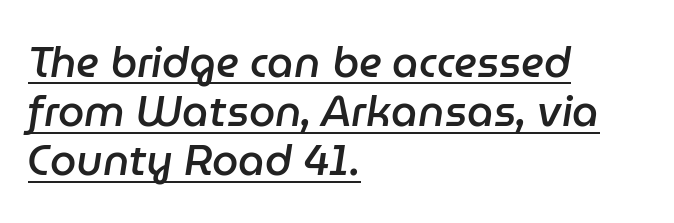
Q: Is the text bold? A: Semi-bold.
Q: Is the text italic (slanted)? A: Yes, it leans right by about 9 degrees.
Q: Is the text underlined? A: Yes.
Q: How is the paragraph aligned? A: Left-aligned.
Q: Is the spacing between letters normal or unusually wide? A: Normal.
Q: Width (condensed, normal, or wide)? A: Normal.
Q: Stroke contrast? A: Low.
Q: x-height? A: Medium.
Q: Monospaced? A: No.
